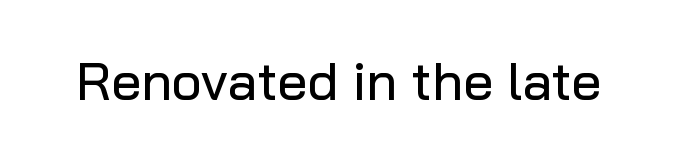
{"serif": "no", "italic": "no", "width": "normal", "stroke_contrast": "low", "x_height": "medium", "monospaced": "no", "underline": "no", "letter_spacing": "normal", "letter_spacing_em": 0.0, "glyph_px": 53}
